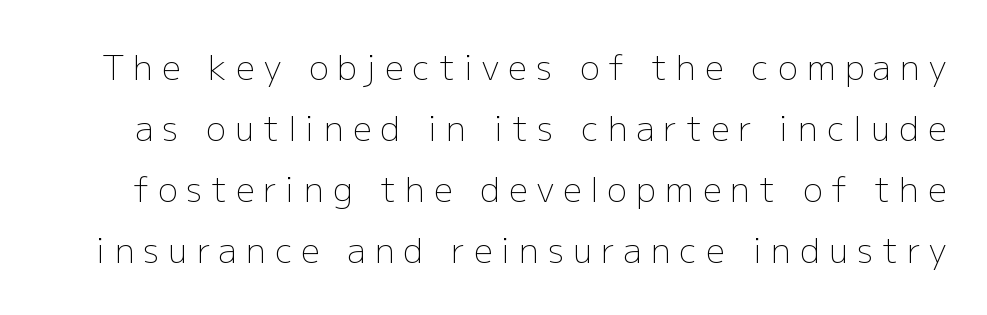
{"serif": "no", "italic": "no", "bold": "no", "weight": "light", "width": "normal", "stroke_contrast": "low", "x_height": "medium", "monospaced": "no", "underline": "no", "line_spacing_ratio": 1.85, "letter_spacing": "wide", "letter_spacing_em": 0.28, "glyph_px": 33}
